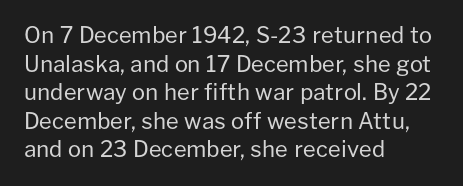
Check the space under the baseline: it is left empty. Characters follow at the spacing the type designer built in. These glyphs show unthickened strokes, regular width or finer. This is the regular roman posture of the typeface. A typesetter would call this leading conventional body-copy spacing. The compositor pushed each line to the left boundary.
